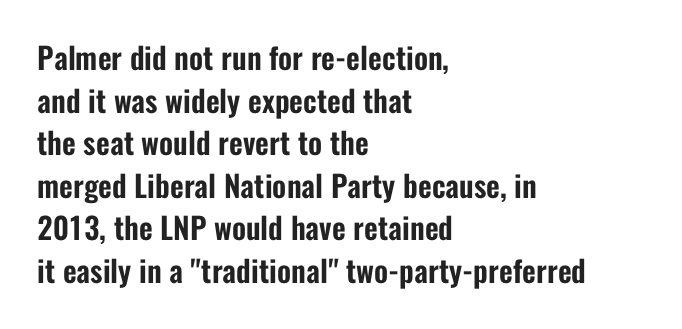
Q: Is the text italic (slanted)? A: No, it is upright.
Q: Is the typeface a serif or a sans-serif typeface? A: Sans-serif.
Q: Is the text underlined? A: No.
Q: How is the paragraph aligned? A: Left-aligned.
Q: Is the spacing between letters normal or unusually wide? A: Normal.
Q: Is the spacing between lines tight, normal or loose? A: Normal.
Q: Width (condensed, normal, or wide)? A: Condensed.
Q: Stroke contrast? A: Low.
Q: x-height? A: Medium.
Q: Monospaced? A: No.
